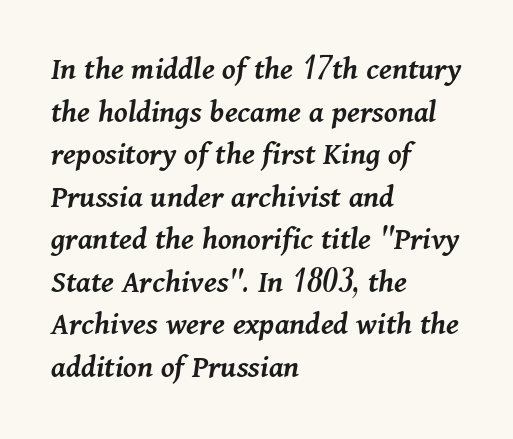
Q: Is the text bold? A: Semi-bold.
Q: Is the text italic (slanted)? A: Yes, it leans right by about 11 degrees.
Q: Is the text underlined? A: No.
Q: How is the paragraph aligned? A: Left-aligned.
Q: Is the spacing between letters normal or unusually wide? A: Normal.
Q: Is the spacing between lines tight, normal or loose? A: Normal.
Q: Width (condensed, normal, or wide)? A: Normal.
Q: Stroke contrast? A: Medium.
Q: x-height? A: Medium.
Q: Monospaced? A: No.
